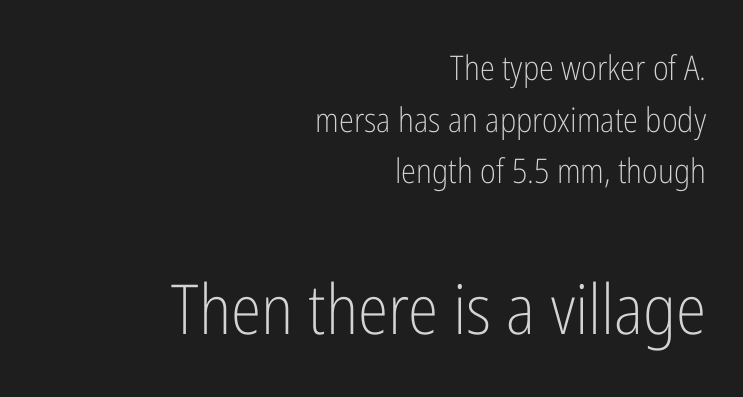
Q: Is the text bold? A: No.
Q: Is the text italic (slanted)? A: No, it is upright.
Q: Is the typeface a serif or a sans-serif typeface? A: Sans-serif.
Q: Is the text underlined? A: No.
Q: How is the paragraph aligned? A: Right-aligned.
Q: Is the spacing between letters normal or unusually wide? A: Normal.
Q: Is the spacing between lines tight, normal or loose? A: Normal.
Q: Which block of text is set in a larger size, the first (top) or the second (bottom)? A: The second (bottom) one.
Q: Width (condensed, normal, or wide)? A: Condensed.
Q: Stroke contrast? A: Low.
Q: x-height? A: Medium.
Q: Monospaced? A: No.
